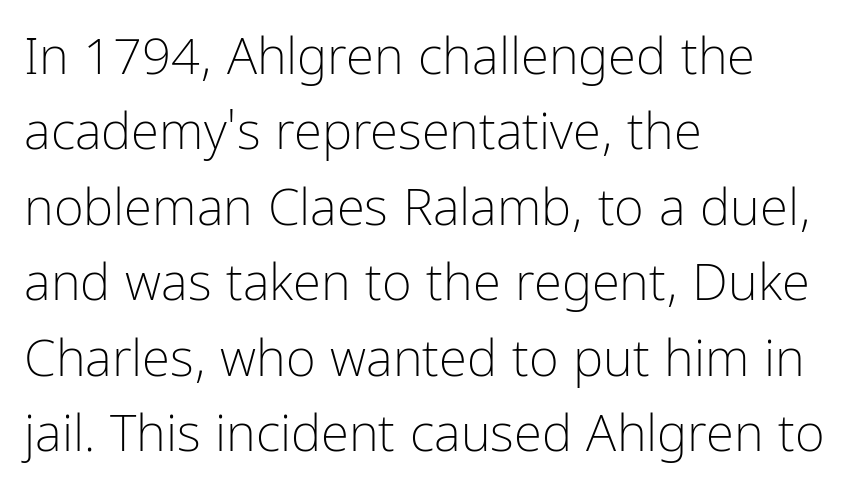
Q: Is the text bold? A: No.
Q: Is the text italic (slanted)? A: No, it is upright.
Q: Is the typeface a serif or a sans-serif typeface? A: Sans-serif.
Q: Is the text underlined? A: No.
Q: How is the paragraph aligned? A: Left-aligned.
Q: Is the spacing between letters normal or unusually wide? A: Normal.
Q: Is the spacing between lines tight, normal or loose? A: Normal.
Q: Width (condensed, normal, or wide)? A: Condensed.
Q: Stroke contrast? A: Low.
Q: x-height? A: Medium.
Q: Monospaced? A: No.
